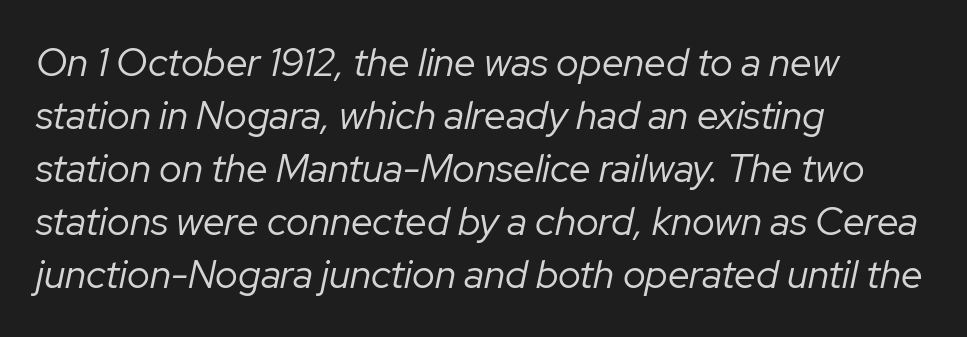
{"italic": "yes", "lean": "right", "slant_degrees": 12, "bold": "no", "weight": "regular", "width": "normal", "stroke_contrast": "low", "x_height": "medium", "monospaced": "no", "underline": "no", "align": "left", "line_spacing": "normal", "line_spacing_ratio": 1.36, "letter_spacing": "normal", "letter_spacing_em": 0.0, "glyph_px": 39}
